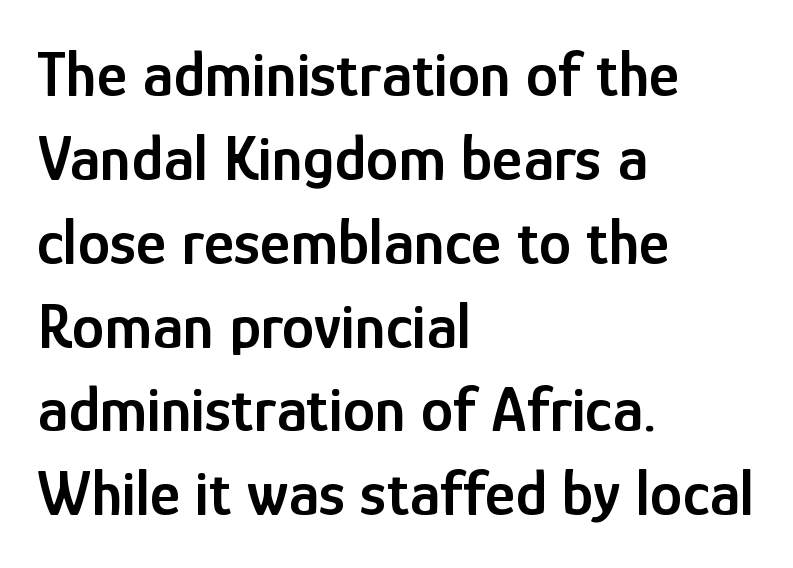
Q: Is the text bold? A: Semi-bold.
Q: Is the text italic (slanted)? A: No, it is upright.
Q: Is the typeface a serif or a sans-serif typeface? A: Sans-serif.
Q: Is the text underlined? A: No.
Q: How is the paragraph aligned? A: Left-aligned.
Q: Is the spacing between letters normal or unusually wide? A: Normal.
Q: Is the spacing between lines tight, normal or loose? A: Normal.
Q: Width (condensed, normal, or wide)? A: Condensed.
Q: Stroke contrast? A: Low.
Q: x-height? A: Medium.
Q: Monospaced? A: No.
